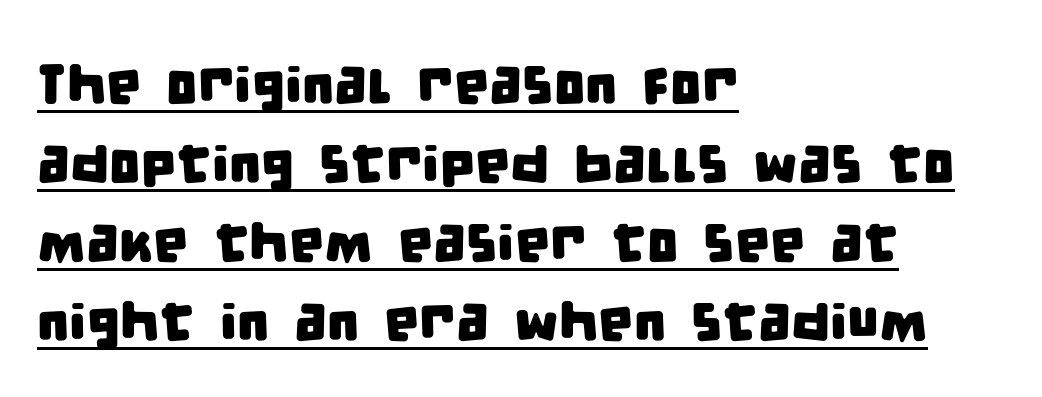
Caption: multi-line text, flush left, ragged right. The glyphs are accompanied by a horizontal stroke just below them. This is sans-serif lettering, the kind often seen on screens and signage. Character widths vary here, with narrow letters taking less room than wide ones. Horizontal bands of white between lines are of average thickness.
